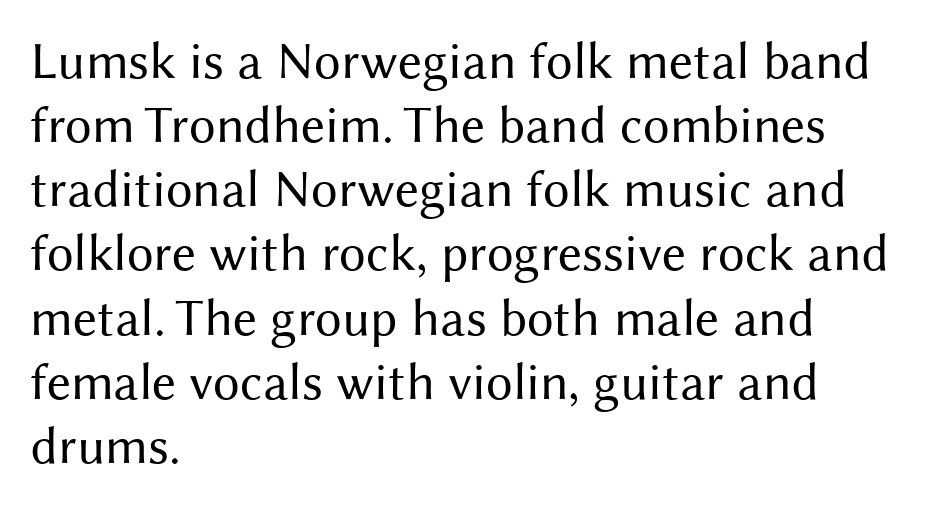
Which margin do the lines hug? The left one — the right edge is uneven. Ink coverage per letter is moderate at most. Beneath every word, the page is bare. Looks like regular typesetting: each glyph gets only the width it needs.
